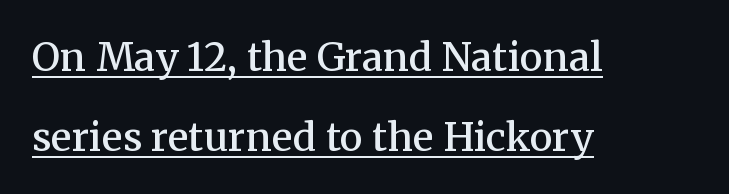
Q: Is the text bold? A: Semi-bold.
Q: Is the text italic (slanted)? A: No, it is upright.
Q: Is the typeface a serif or a sans-serif typeface? A: Serif.
Q: Is the text underlined? A: Yes.
Q: How is the paragraph aligned? A: Left-aligned.
Q: Is the spacing between letters normal or unusually wide? A: Normal.
Q: Is the spacing between lines tight, normal or loose? A: Loose.
Q: Width (condensed, normal, or wide)? A: Normal.
Q: Stroke contrast? A: Medium.
Q: x-height? A: Medium.
Q: Monospaced? A: No.
